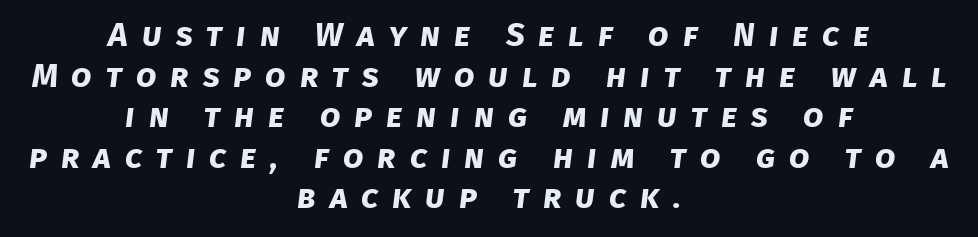
{"serif": "no", "bold": "yes", "weight": "bold", "width": "normal", "stroke_contrast": "low", "x_height": "large", "monospaced": "no", "underline": "no", "align": "center", "line_spacing_ratio": 1.23, "letter_spacing": "wide", "letter_spacing_em": 0.42, "glyph_px": 33}
